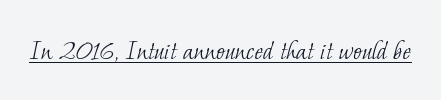
{"serif": "yes", "bold": "no", "weight": "light", "width": "normal", "stroke_contrast": "low", "x_height": "small", "monospaced": "no", "underline": "yes", "letter_spacing": "normal", "letter_spacing_em": 0.0, "glyph_px": 29}
